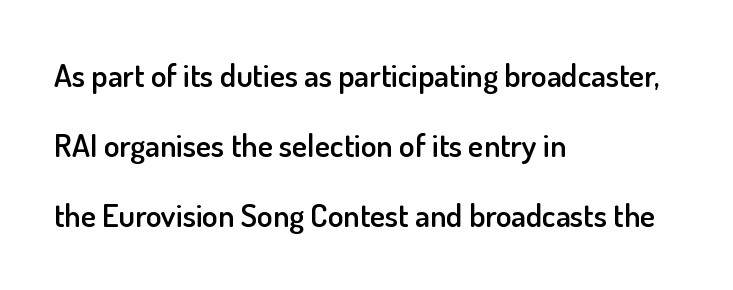
Q: Is the text bold? A: Semi-bold.
Q: Is the text italic (slanted)? A: No, it is upright.
Q: Is the typeface a serif or a sans-serif typeface? A: Sans-serif.
Q: Is the text underlined? A: No.
Q: How is the paragraph aligned? A: Left-aligned.
Q: Is the spacing between letters normal or unusually wide? A: Normal.
Q: Is the spacing between lines tight, normal or loose? A: Loose.
Q: Width (condensed, normal, or wide)? A: Normal.
Q: Stroke contrast? A: Low.
Q: x-height? A: Small.
Q: Monospaced? A: No.
